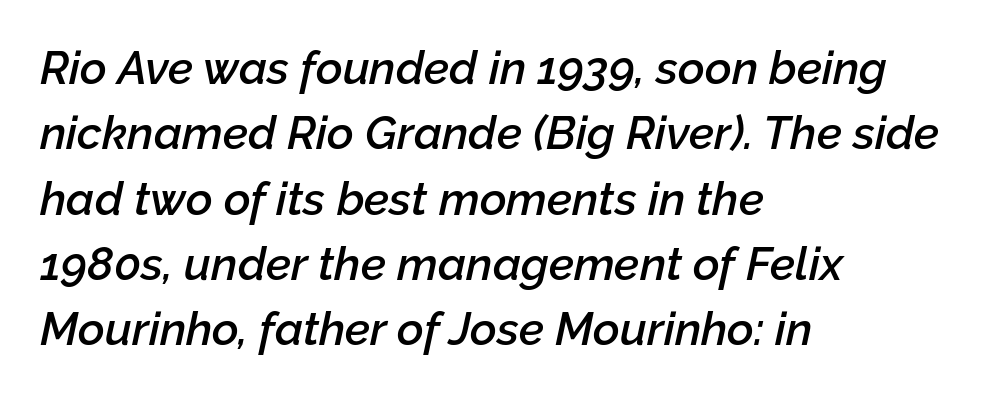
Words float on clear page, feet unadorned. Slanted lettering throughout. The gaps between neighbouring characters are ordinary and unremarkable. You could not count columns in this text — the font is proportionally spaced. What weight is shown? A semibold, between regular and bold.
